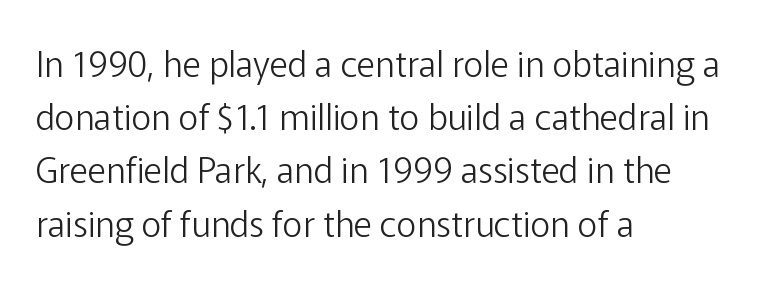
Q: Is the text bold? A: No.
Q: Is the text italic (slanted)? A: No, it is upright.
Q: Is the typeface a serif or a sans-serif typeface? A: Sans-serif.
Q: Is the text underlined? A: No.
Q: How is the paragraph aligned? A: Left-aligned.
Q: Is the spacing between letters normal or unusually wide? A: Normal.
Q: Is the spacing between lines tight, normal or loose? A: Normal.
Q: Width (condensed, normal, or wide)? A: Normal.
Q: Stroke contrast? A: Low.
Q: x-height? A: Medium.
Q: Monospaced? A: No.
